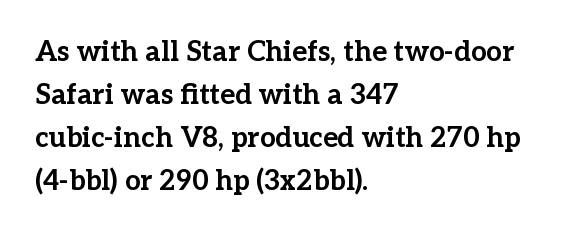
Q: Is the text bold? A: Yes.
Q: Is the text italic (slanted)? A: No, it is upright.
Q: Is the typeface a serif or a sans-serif typeface? A: Serif.
Q: Is the text underlined? A: No.
Q: How is the paragraph aligned? A: Left-aligned.
Q: Is the spacing between letters normal or unusually wide? A: Normal.
Q: Is the spacing between lines tight, normal or loose? A: Normal.
Q: Width (condensed, normal, or wide)? A: Normal.
Q: Stroke contrast? A: Low.
Q: x-height? A: Medium.
Q: Monospaced? A: No.
